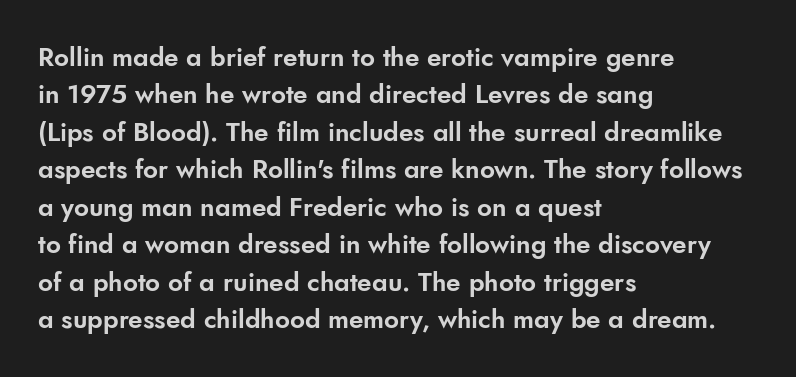
{"italic": "no", "underline": "no", "align": "left", "line_spacing": "normal", "line_spacing_ratio": 1.44, "letter_spacing": "normal", "letter_spacing_em": 0.0, "glyph_px": 26}
